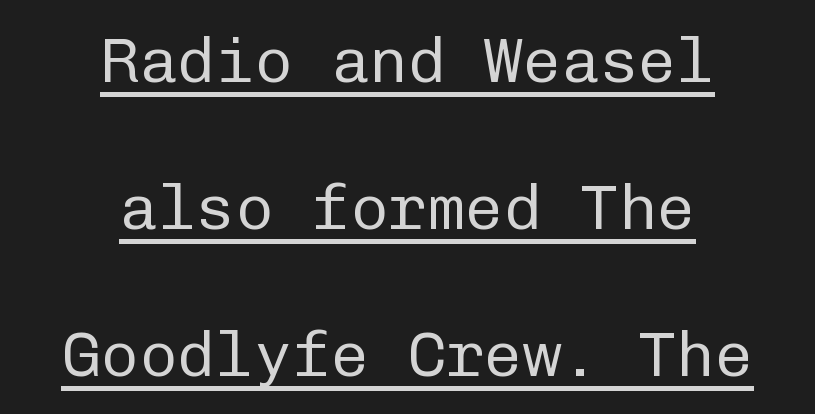
These lines were composed using upright roman letters. Think of a typewriter: that constant character pitch is what you see here. The rendering positions every line midway between the sides. Counters stay open thanks to moderate or lighter strokes. Letter spacing: default. The glyphs are accompanied by a horizontal stroke just below them.
